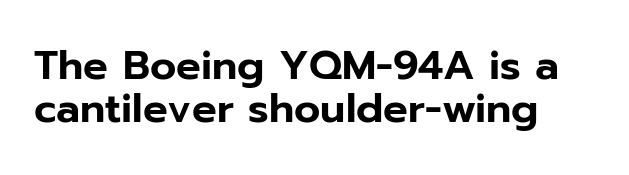
The rendering uses natural spacing where letterforms have individual widths. These lines keep a tight, regular rhythm from letter to letter. Check the space under the baseline: it is left empty. The block of text is dense from top to bottom, with scant space between rows.
